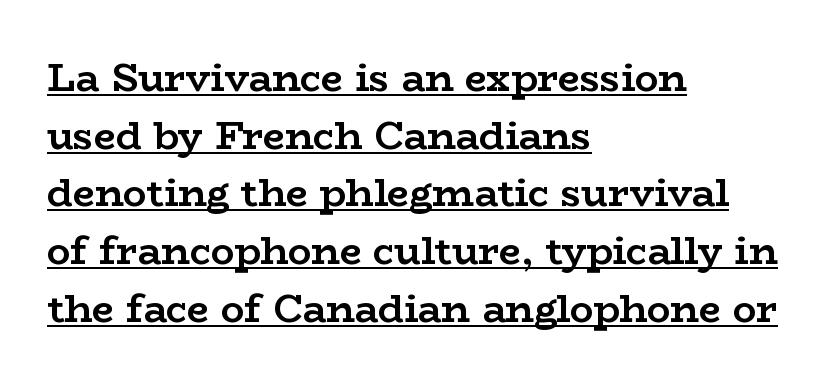
Q: Is the text bold? A: Yes.
Q: Is the text italic (slanted)? A: No, it is upright.
Q: Is the typeface a serif or a sans-serif typeface? A: Serif.
Q: Is the text underlined? A: Yes.
Q: How is the paragraph aligned? A: Left-aligned.
Q: Is the spacing between letters normal or unusually wide? A: Normal.
Q: Is the spacing between lines tight, normal or loose? A: Normal.
Q: Width (condensed, normal, or wide)? A: Wide.
Q: Stroke contrast? A: Low.
Q: x-height? A: Medium.
Q: Monospaced? A: No.
